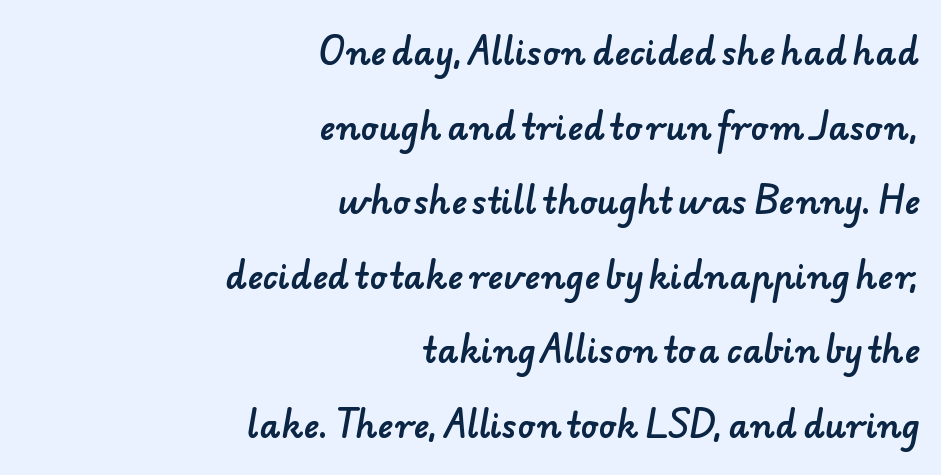
The image shows 33 px sans-serif type; set right-aligned, loose line spacing (2.26x), normal letter spacing, not underlined; low stroke contrast and a small x-height.
